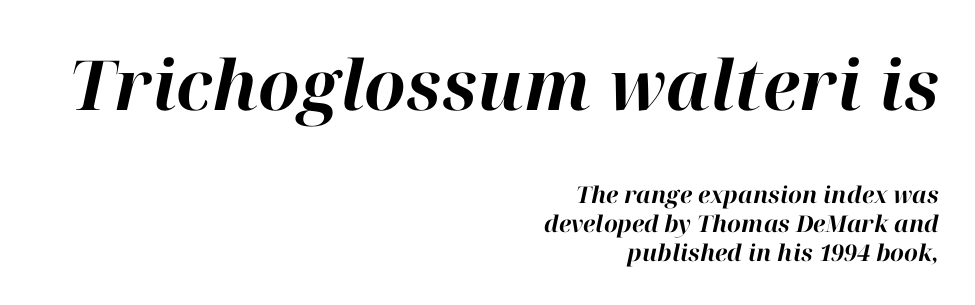
Q: Is the text bold? A: Yes.
Q: Is the text italic (slanted)? A: Yes, it leans right by about 12 degrees.
Q: Is the text underlined? A: No.
Q: How is the paragraph aligned? A: Right-aligned.
Q: Is the spacing between letters normal or unusually wide? A: Normal.
Q: Is the spacing between lines tight, normal or loose? A: Normal.
Q: Which block of text is set in a larger size, the first (top) or the second (bottom)? A: The first (top) one.
Q: Width (condensed, normal, or wide)? A: Normal.
Q: Stroke contrast? A: High.
Q: x-height? A: Medium.
Q: Monospaced? A: No.
